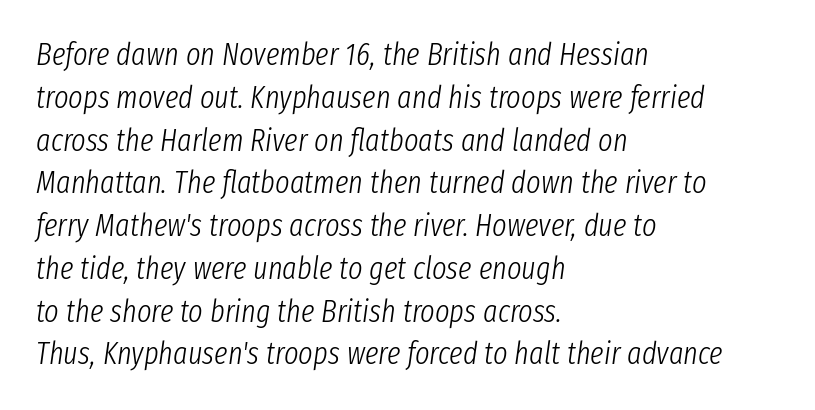
Tall strokes in this sample are angled rather than plumb. Stroke thickness stays within the range of a standard reading face or lighter. Clear beneath every line of the passage. Looks like regular typesetting: each glyph gets only the width it needs. Caption: standard tracking, unaltered.
